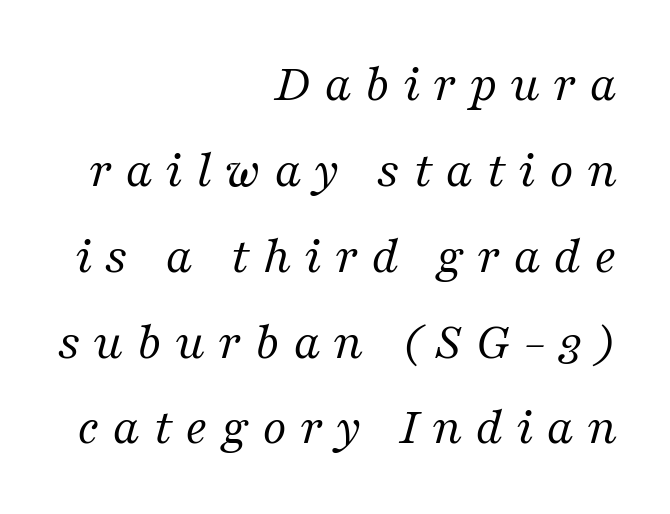
The passage shown is typed in a proportional face where columns would drift. In terms of posture, this sample is oblique. What kind of face is this? One with serifs. Weight class: somewhere from thin through regular. This block has exactly the height ordinary leading produces.
